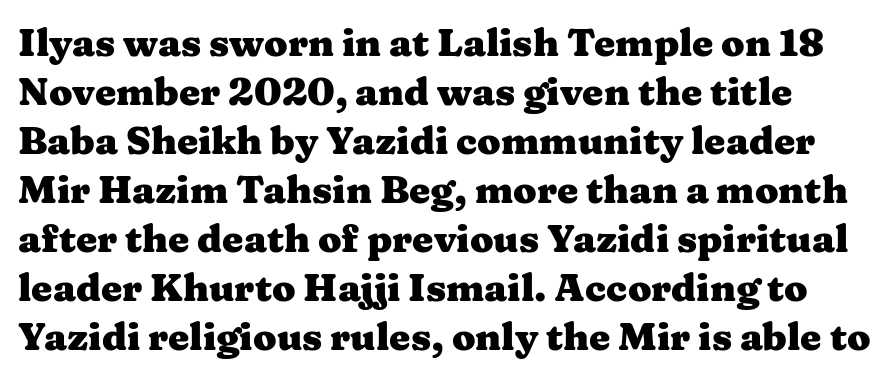
{"serif": "yes", "italic": "no", "bold": "yes", "weight": "heavy", "width": "wide", "stroke_contrast": "medium", "x_height": "medium", "monospaced": "no", "underline": "no", "line_spacing": "normal", "line_spacing_ratio": 1.29, "letter_spacing": "normal", "letter_spacing_em": 0.0, "glyph_px": 38}
